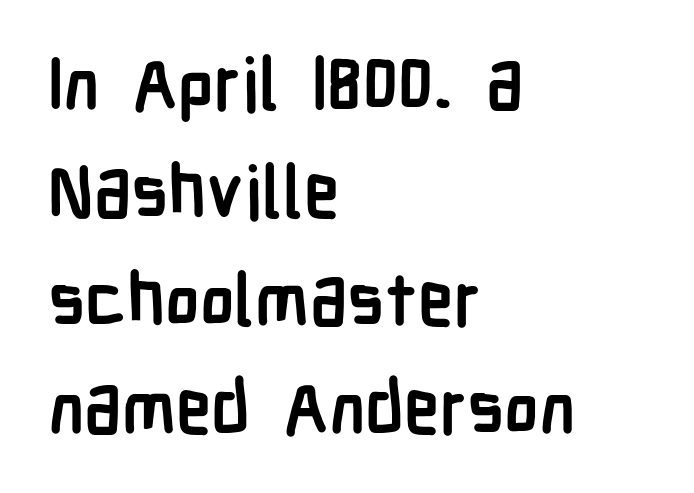
The image shows 72 px semibold, condensed sans-serif type, upright; set left-aligned, normal line spacing (1.5x), normal letter spacing, not underlined; low stroke contrast and a medium x-height.
